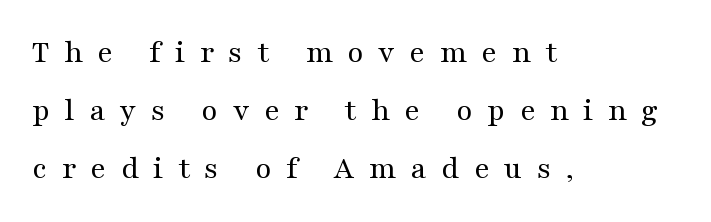
Q: Is the text bold? A: No.
Q: Is the text italic (slanted)? A: No, it is upright.
Q: Is the typeface a serif or a sans-serif typeface? A: Serif.
Q: Is the text underlined? A: No.
Q: How is the paragraph aligned? A: Left-aligned.
Q: Is the spacing between letters normal or unusually wide? A: Unusually wide.
Q: Width (condensed, normal, or wide)? A: Wide.
Q: Stroke contrast? A: Medium.
Q: x-height? A: Medium.
Q: Monospaced? A: No.
